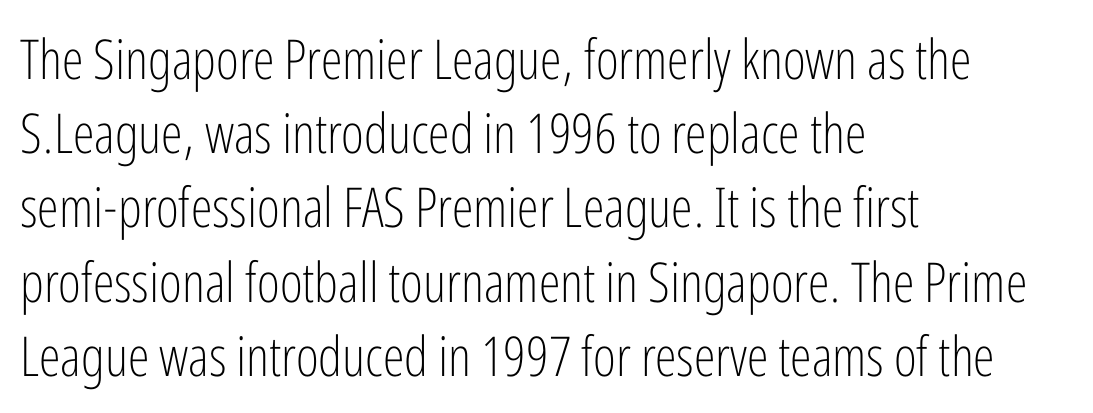
The image shows 55 px light, condensed sans-serif type, upright; set left-aligned, normal line spacing (1.35x), normal letter spacing, not underlined; low stroke contrast and a medium x-height.
